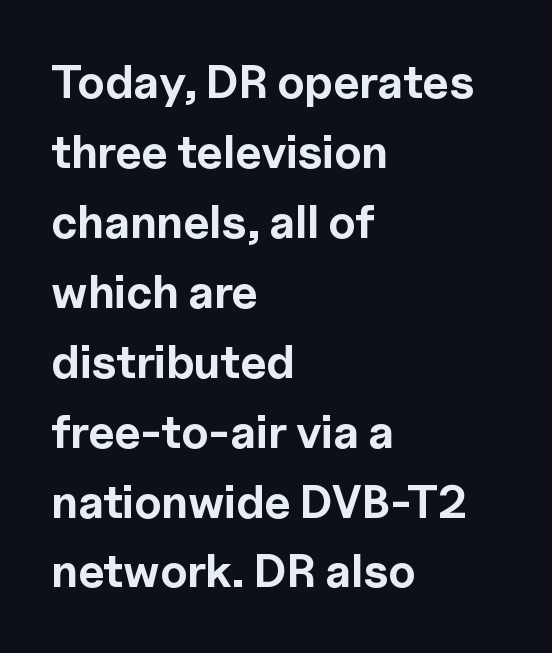
Q: Is the text bold? A: Yes.
Q: Is the text italic (slanted)? A: No, it is upright.
Q: Is the typeface a serif or a sans-serif typeface? A: Sans-serif.
Q: Is the text underlined? A: No.
Q: How is the paragraph aligned? A: Left-aligned.
Q: Is the spacing between letters normal or unusually wide? A: Normal.
Q: Is the spacing between lines tight, normal or loose? A: Normal.
Q: Width (condensed, normal, or wide)? A: Normal.
Q: x-height? A: Medium.
Q: Monospaced? A: No.
